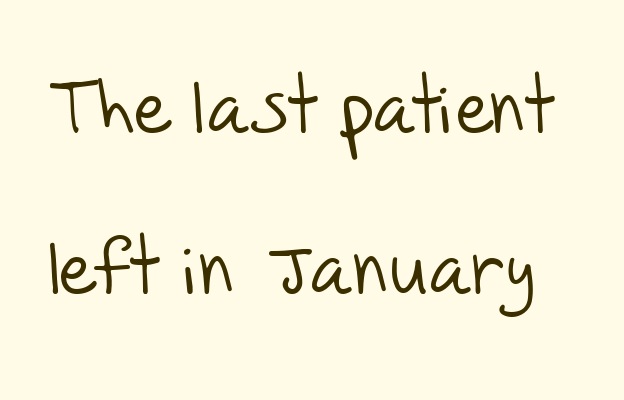
{"serif": "no", "bold": "no", "weight": "light", "width": "normal", "stroke_contrast": "low", "x_height": "large", "monospaced": "no", "underline": "no", "line_spacing": "loose", "line_spacing_ratio": 2.18, "letter_spacing": "normal", "letter_spacing_em": 0.0, "glyph_px": 74}
